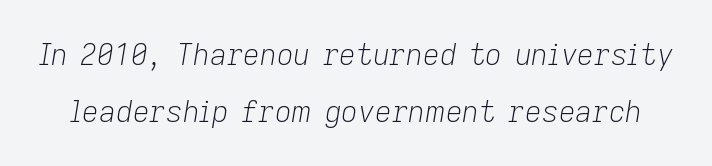
Q: Is the text bold? A: No.
Q: Is the text italic (slanted)? A: Yes, it leans right by about 9 degrees.
Q: Is the text underlined? A: No.
Q: Is the spacing between letters normal or unusually wide? A: Normal.
Q: Is the spacing between lines tight, normal or loose? A: Loose.
Q: Width (condensed, normal, or wide)? A: Normal.
Q: Stroke contrast? A: Low.
Q: x-height? A: Medium.
Q: Monospaced? A: No.
